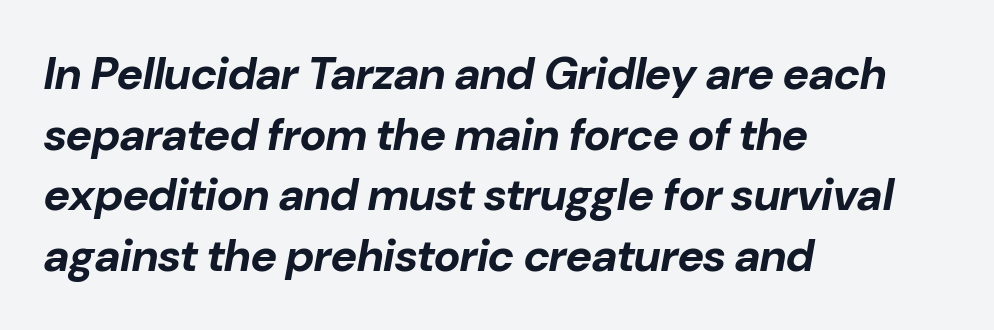
Q: Is the text bold? A: Yes.
Q: Is the text italic (slanted)? A: Yes, it leans right by about 10 degrees.
Q: Is the text underlined? A: No.
Q: How is the paragraph aligned? A: Left-aligned.
Q: Is the spacing between letters normal or unusually wide? A: Normal.
Q: Is the spacing between lines tight, normal or loose? A: Normal.
Q: Width (condensed, normal, or wide)? A: Normal.
Q: Stroke contrast? A: Low.
Q: x-height? A: Medium.
Q: Monospaced? A: No.
